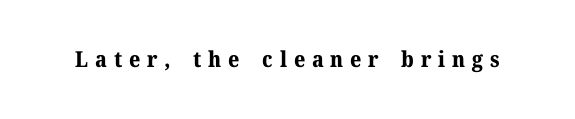
The sample has been set heavy, in full bold. Every stem runs plumb, perpendicular to the baseline. There is plenty of visible air inserted between adjacent glyphs. Decoration check: the copy has no underline.
